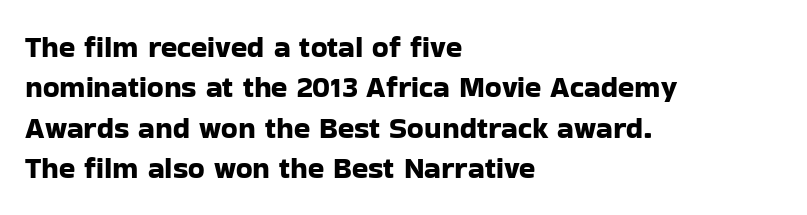
The image shows 30 px sans-serif type, upright; set left-aligned, normal line spacing (1.35x), normal letter spacing, not underlined; low stroke contrast and a medium x-height.
